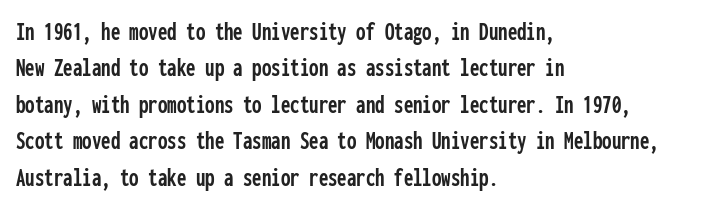
The image shows 27 px text type, upright; set left-aligned, normal line spacing (1.35x), normal letter spacing, not underlined.
